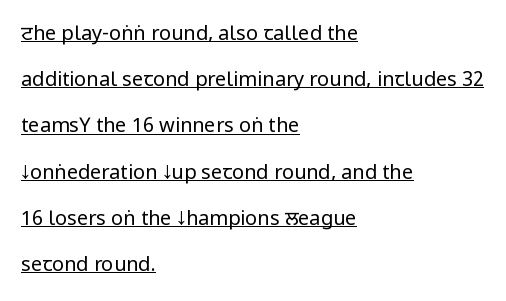
Q: Is the text bold? A: No.
Q: Is the text italic (slanted)? A: No, it is upright.
Q: Is the text underlined? A: Yes.
Q: How is the paragraph aligned? A: Left-aligned.
Q: Is the spacing between letters normal or unusually wide? A: Normal.
Q: Is the spacing between lines tight, normal or loose? A: Loose.
